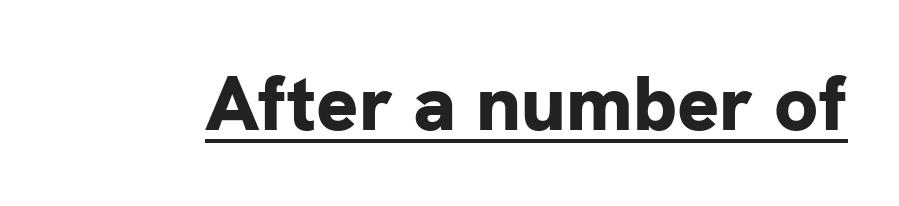
The image shows 78 px bold sans-serif type, upright; set normal letter spacing, underlined; low stroke contrast and a medium x-height.
